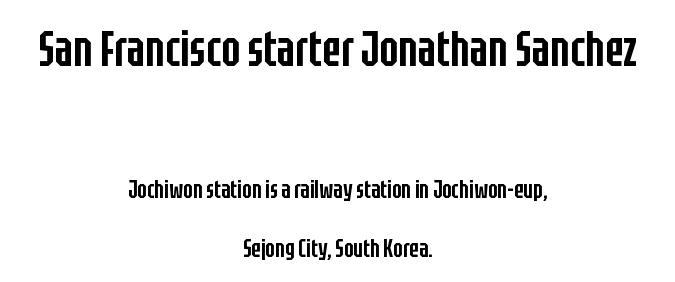
Q: Is the text bold? A: Semi-bold.
Q: Is the text italic (slanted)? A: No, it is upright.
Q: Is the typeface a serif or a sans-serif typeface? A: Sans-serif.
Q: Is the text underlined? A: No.
Q: How is the paragraph aligned? A: Centered.
Q: Is the spacing between letters normal or unusually wide? A: Normal.
Q: Is the spacing between lines tight, normal or loose? A: Loose.
Q: Which block of text is set in a larger size, the first (top) or the second (bottom)? A: The first (top) one.
Q: Width (condensed, normal, or wide)? A: Condensed.
Q: Stroke contrast? A: Low.
Q: x-height? A: Large.
Q: Monospaced? A: No.
